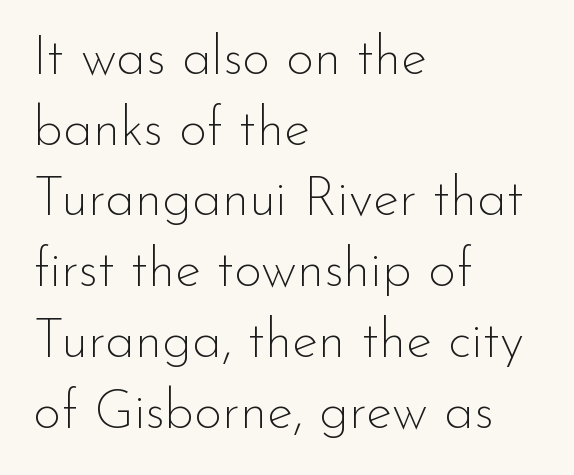
The image shows 54 px thin sans-serif type, upright; set left-aligned, normal line spacing (1.31x), normal letter spacing, not underlined; low stroke contrast and a small x-height.
